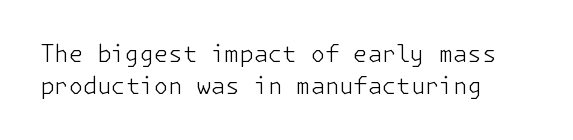
The tracking reads as untouched default to a designer's eye. Layout note: lines flush left. Students, observe: this is what conventionally led text looks like. Underline: absent.
